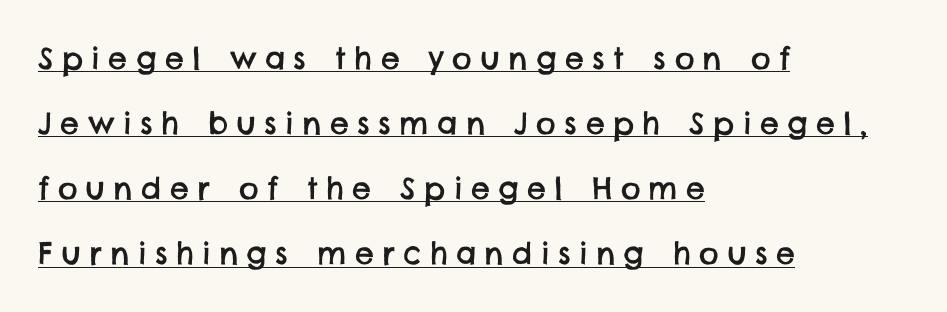
The image shows 30 px sans-serif type; set left-aligned, loose line spacing (2.17x), unusually wide letter spacing (+0.28 em), underlined; low stroke contrast and a large x-height.
